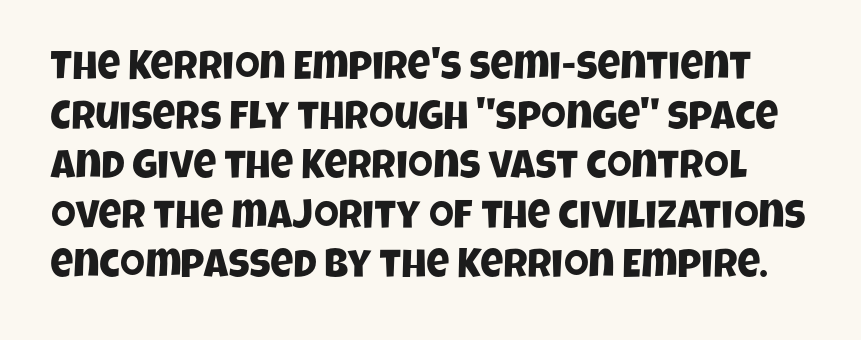
The image shows 40 px condensed sans-serif type; set line spacing 1.24x, normal letter spacing, not underlined; low stroke contrast and a large x-height.
